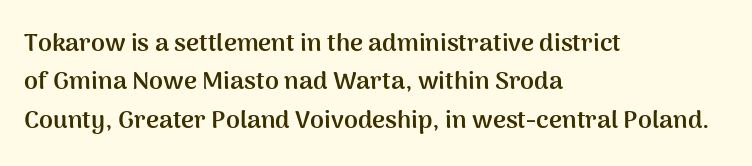
Q: Is the text bold? A: Yes.
Q: Is the text italic (slanted)? A: No, it is upright.
Q: Is the text underlined? A: No.
Q: How is the paragraph aligned? A: Left-aligned.
Q: Is the spacing between letters normal or unusually wide? A: Normal.
Q: Is the spacing between lines tight, normal or loose? A: Normal.
